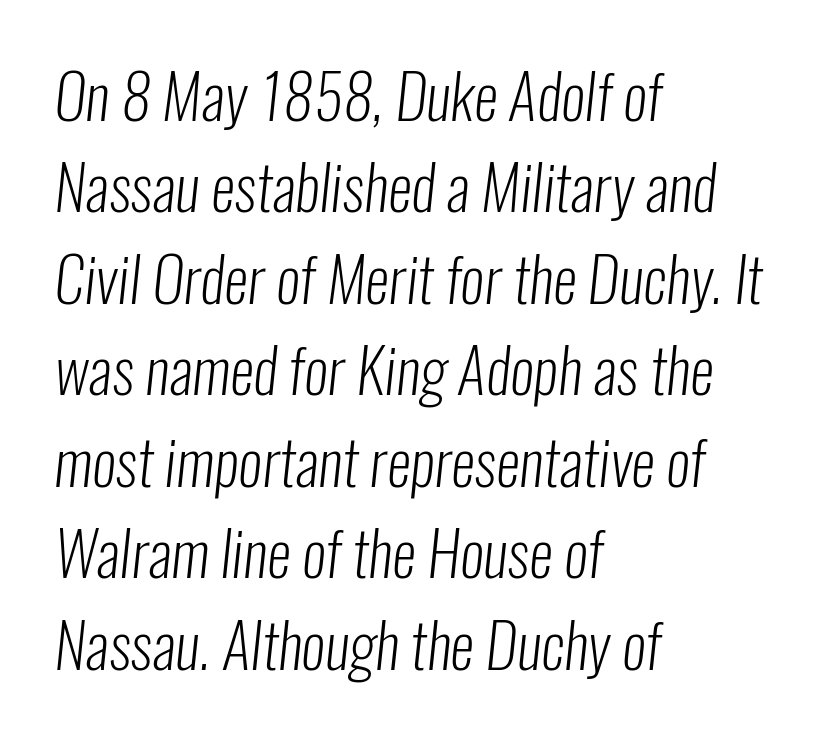
{"serif": "no", "bold": "no", "weight": "light", "width": "condensed", "stroke_contrast": "low", "x_height": "medium", "monospaced": "no", "underline": "no", "align": "left", "line_spacing": "normal", "line_spacing_ratio": 1.5, "letter_spacing": "normal", "letter_spacing_em": 0.0, "glyph_px": 61}
